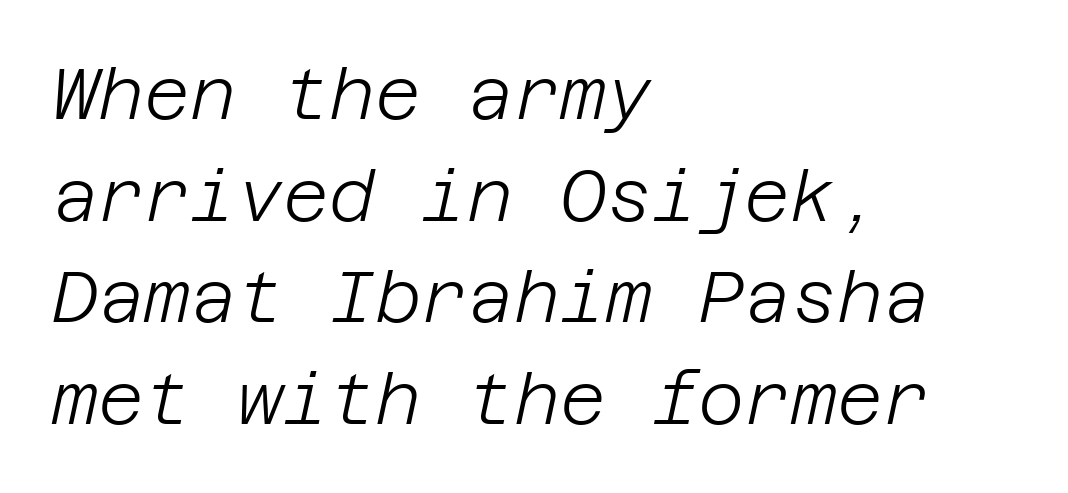
A classic flush-left, rag-right setting is used for this passage. Nothing heavy about these letters — not bold at all. The vertical gap from one line to the next is medium. The letters sit at their default tracking, neither squeezed nor spread.
